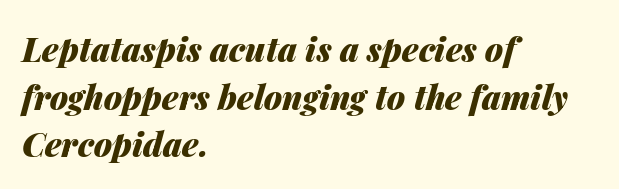
The image shows 33 px heavy type, italic (leaning right); set left-aligned, normal line spacing (1.44x), normal letter spacing, not underlined; medium stroke contrast and a medium x-height.
